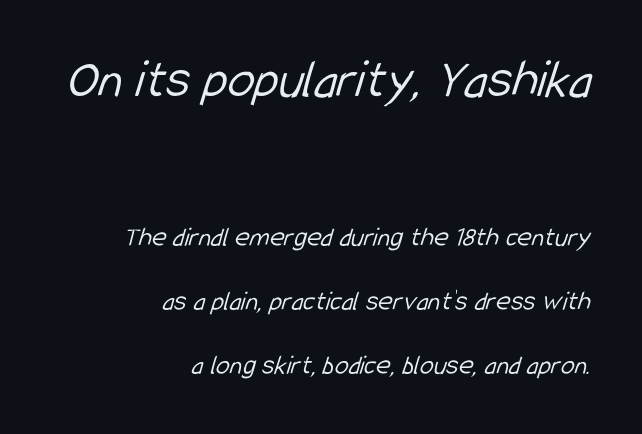
The image shows 55 px light, condensed sans-serif type; set right-aligned, loose line spacing (2.29x), normal letter spacing, not underlined; the first (top) block is 1.96x larger; low stroke contrast and a medium x-height.
